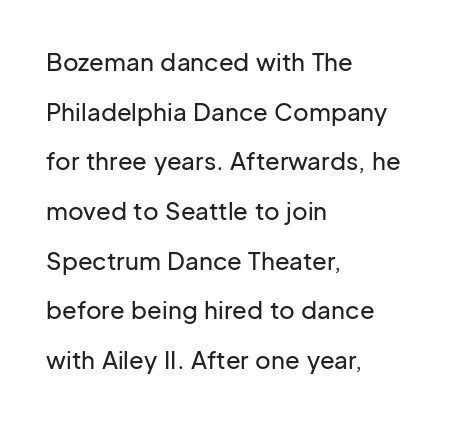
Q: Is the text italic (slanted)? A: No, it is upright.
Q: Is the text underlined? A: No.
Q: How is the paragraph aligned? A: Left-aligned.
Q: Is the spacing between letters normal or unusually wide? A: Normal.
Q: Is the spacing between lines tight, normal or loose? A: Loose.
